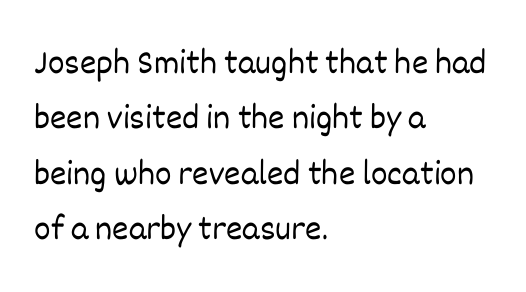
Is there much room between lines? A standard amount, neither cramped nor airy. Looks like regular typesetting: each glyph gets only the width it needs. The letterforms sit shoulder to shoulder at normal distance. The strokes are not fattened; the text isn't bold. Designer's note — italics off, roman on.
